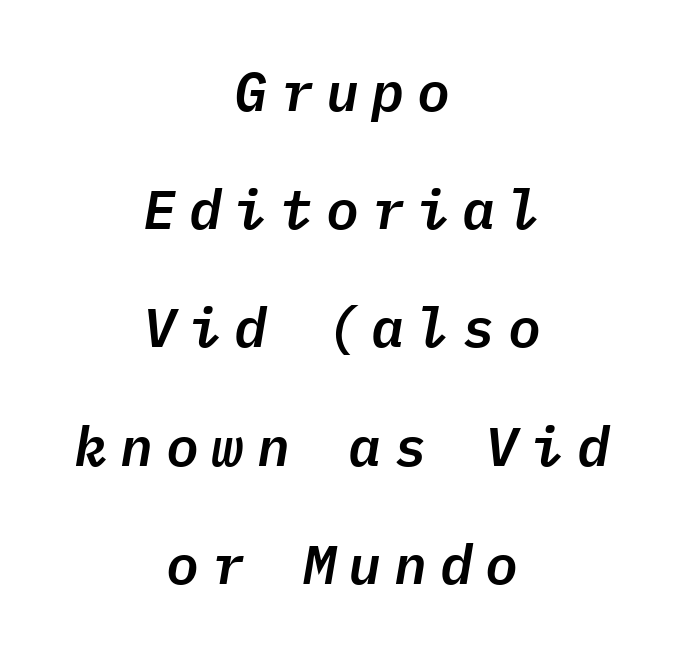
{"italic": "yes", "lean": "right", "slant_degrees": 9, "width": "normal", "stroke_contrast": "low", "x_height": "medium", "monospaced": "yes", "underline": "no", "align": "center", "line_spacing": "loose", "line_spacing_ratio": 2.15, "letter_spacing": "wide", "letter_spacing_em": 0.23, "glyph_px": 55}
